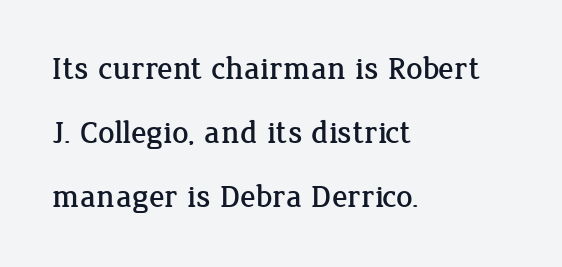
Horizontally, the lines are justified to the leading edge only. Interline gaps are noticeably wide in this sample. You could not count columns in this text — the font is proportionally spaced. Students, note that the glyphs here touch the page at normal intervals.
